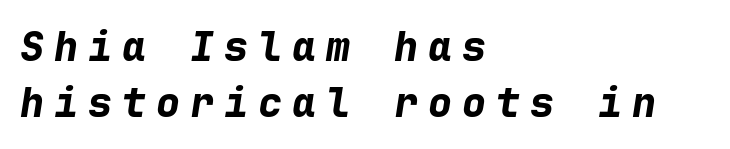
Q: Is the text bold? A: Yes.
Q: Is the text italic (slanted)? A: Yes, it leans right by about 9 degrees.
Q: Is the text underlined? A: No.
Q: How is the paragraph aligned? A: Left-aligned.
Q: Is the spacing between letters normal or unusually wide? A: Unusually wide.
Q: Is the spacing between lines tight, normal or loose? A: Normal.
Q: Width (condensed, normal, or wide)? A: Normal.
Q: Stroke contrast? A: Low.
Q: x-height? A: Medium.
Q: Monospaced? A: Yes.
